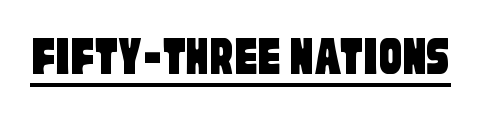
Q: Is the typeface a serif or a sans-serif typeface? A: Sans-serif.
Q: Is the text underlined? A: Yes.
Q: Is the spacing between letters normal or unusually wide? A: Normal.
Q: Width (condensed, normal, or wide)? A: Condensed.
Q: Stroke contrast? A: Low.
Q: x-height? A: Large.
Q: Monospaced? A: No.
